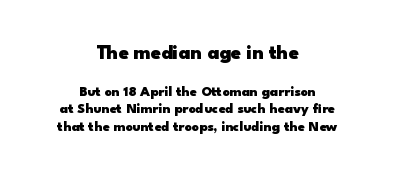
{"italic": "no", "bold": "yes", "underline": "no", "align": "center", "line_spacing": "normal", "line_spacing_ratio": 1.25, "letter_spacing": "normal", "letter_spacing_em": 0.0, "larger_block": "first", "size_ratio": 1.43, "glyph_px": 20}
